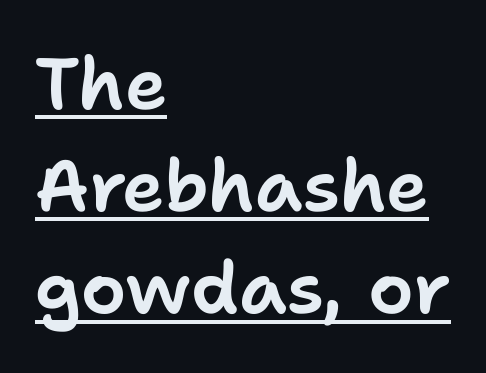
The passage shown has conventional tracking throughout. You could not count columns in this text — the font is proportionally spaced. The axis of the letterforms is exactly vertical. Whoever set this chose a conventional vertical rhythm.
